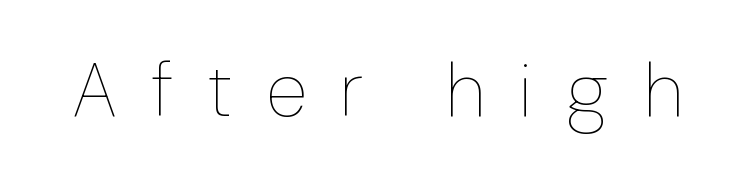
This rendering features lettering with no underline. The passage shown has open, widely tracked lettering throughout. These lines were composed using upright roman letters. The letters advance in unequal steps, a hallmark of proportional type. No heavy texture on the line: the type isn't bold.
